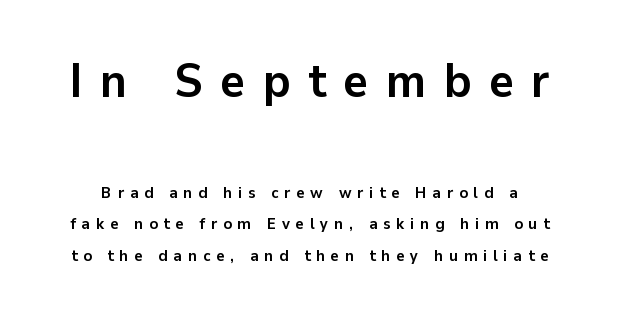
Q: Is the text bold? A: Yes.
Q: Is the text italic (slanted)? A: No, it is upright.
Q: Is the typeface a serif or a sans-serif typeface? A: Sans-serif.
Q: Is the text underlined? A: No.
Q: Is the spacing between letters normal or unusually wide? A: Unusually wide.
Q: Is the spacing between lines tight, normal or loose? A: Loose.
Q: Which block of text is set in a larger size, the first (top) or the second (bottom)? A: The first (top) one.
Q: Width (condensed, normal, or wide)? A: Normal.
Q: Stroke contrast? A: Low.
Q: x-height? A: Medium.
Q: Monospaced? A: No.
